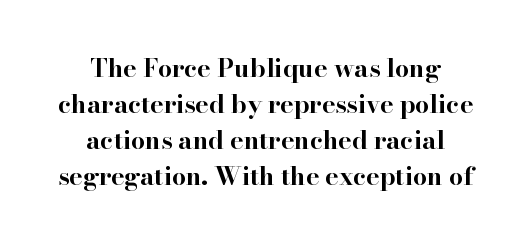
The face used here has the dense, thick strokes of a bold. Posture: vertical. Each row of text sits above clean, open space. A student would call this center alignment; a typographer would say set centered. Words appear dense and cohesive because spacing is normal.
